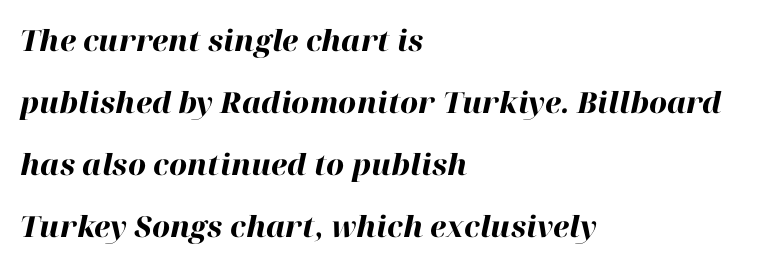
Q: Is the text bold? A: Yes.
Q: Is the text italic (slanted)? A: Yes, it leans right by about 12 degrees.
Q: Is the text underlined? A: No.
Q: How is the paragraph aligned? A: Left-aligned.
Q: Is the spacing between letters normal or unusually wide? A: Normal.
Q: Is the spacing between lines tight, normal or loose? A: Loose.
Q: Width (condensed, normal, or wide)? A: Normal.
Q: Stroke contrast? A: High.
Q: x-height? A: Medium.
Q: Monospaced? A: No.
